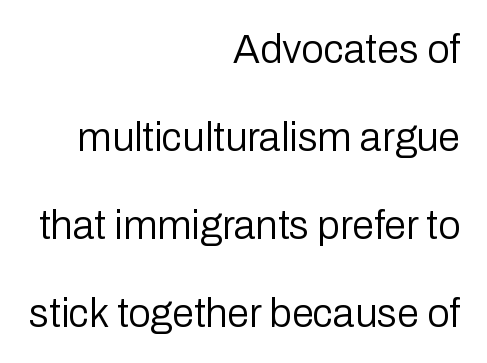
Q: Is the text bold? A: No.
Q: Is the text italic (slanted)? A: No, it is upright.
Q: Is the typeface a serif or a sans-serif typeface? A: Sans-serif.
Q: Is the text underlined? A: No.
Q: How is the paragraph aligned? A: Right-aligned.
Q: Is the spacing between letters normal or unusually wide? A: Normal.
Q: Is the spacing between lines tight, normal or loose? A: Loose.
Q: Width (condensed, normal, or wide)? A: Normal.
Q: Stroke contrast? A: Low.
Q: x-height? A: Medium.
Q: Monospaced? A: No.
